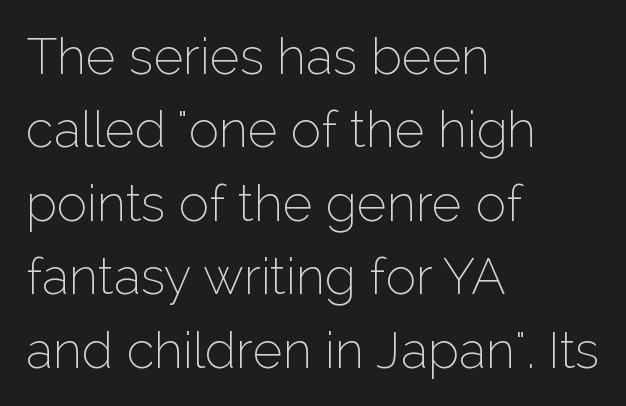
The image shows 51 px thin sans-serif type, upright; set left-aligned, normal line spacing (1.44x), normal letter spacing, not underlined; low stroke contrast and a medium x-height.
